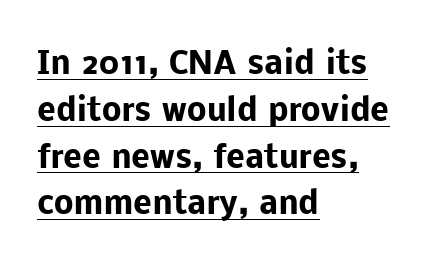
Think of a printed novel: that variable character pitch is what you see here. This rendering employs a face without finishing strokes, i.e., a sans-serif. One glance says typical: line gaps are just what's usual. A roman cut, with each character standing at attention. Typeset ragged right — the left edge is the straight one. The sample has been set heavy, in full bold.
